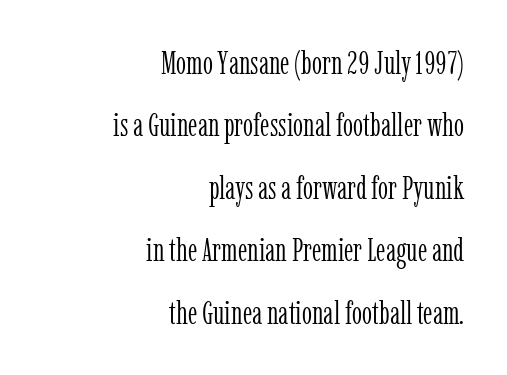
The image shows 32 px light, condensed serif type, upright; set right-aligned, loose line spacing (1.95x), normal letter spacing, not underlined; low stroke contrast and a medium x-height.
